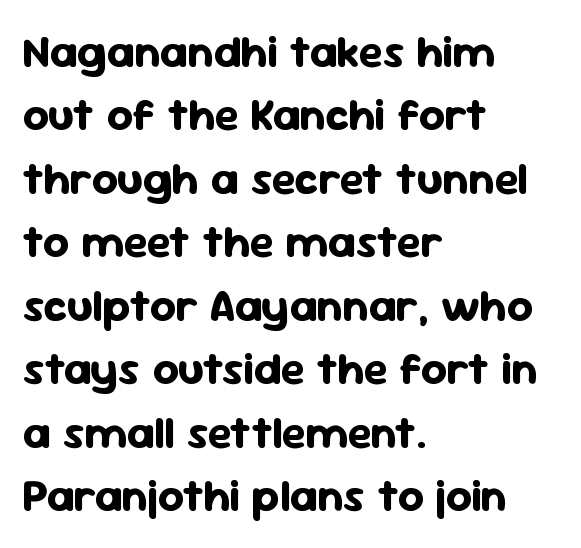
The image shows 45 px bold sans-serif type, upright; set left-aligned, normal line spacing (1.41x), normal letter spacing, not underlined; low stroke contrast and a medium x-height.
